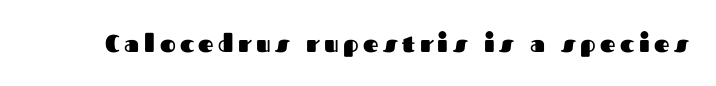
{"italic": "no", "bold": "yes", "underline": "no", "glyph_px": 24}
